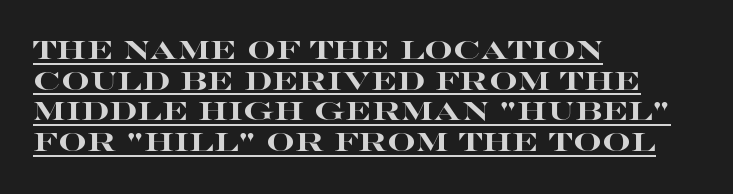
{"italic": "no", "bold": "yes", "underline": "yes", "align": "left", "line_spacing_ratio": 1.23, "letter_spacing": "normal", "letter_spacing_em": 0.0, "glyph_px": 25}
